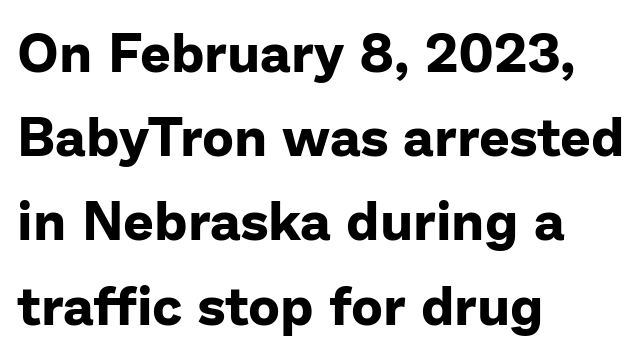
Are there feet on the stems? There aren't — it's a sans. The ragged edge is on the right, which tells us the setting is flush left. Nope, not italic — everything's standing straight. The space between consecutive lines is moderate. Glyph-to-glyph distance matches everyday printed text.
